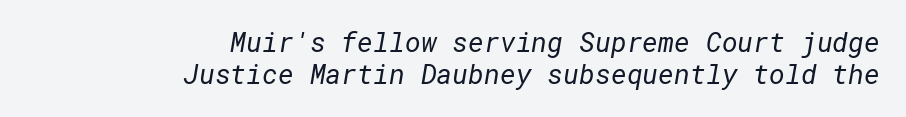
Nobody touched the tracking dial on this one. Alignment: flush right. Weight class: somewhere from thin through regular. Type without underlining.
